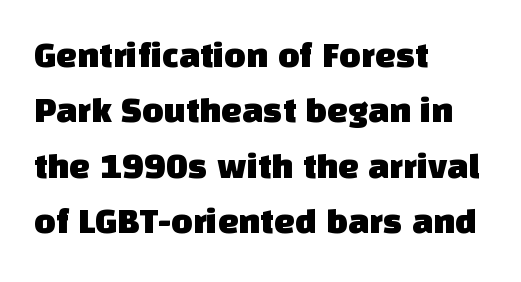
The paragraph shown leans on its left margin. You can tell from the bare stems that sans-serif type was used. Glance below the letters and you will spot only blank space. The gaps between neighbouring characters are ordinary and unremarkable.
